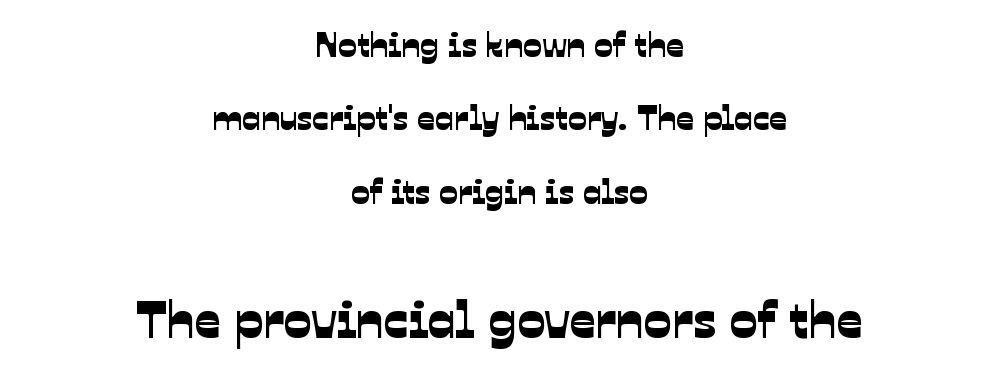
The image shows 52 px sans-serif type; set centered, loose line spacing (2.1x), normal letter spacing, not underlined; the second (bottom) block is 1.49x larger; low stroke contrast and a medium x-height.
